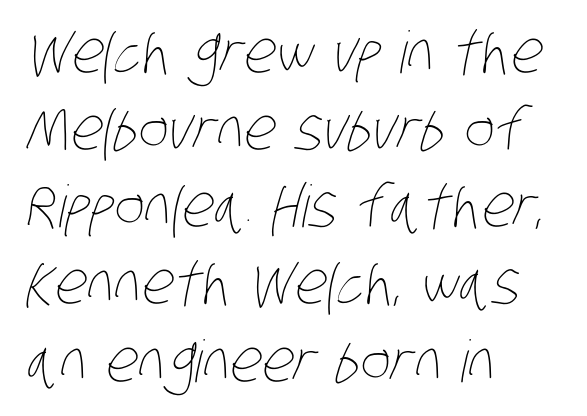
Q: Is the text bold? A: No.
Q: Is the text underlined? A: No.
Q: How is the paragraph aligned? A: Left-aligned.
Q: Is the spacing between letters normal or unusually wide? A: Normal.
Q: Is the spacing between lines tight, normal or loose? A: Normal.
Q: Width (condensed, normal, or wide)? A: Condensed.
Q: Stroke contrast? A: Low.
Q: x-height? A: Large.
Q: Monospaced? A: No.
